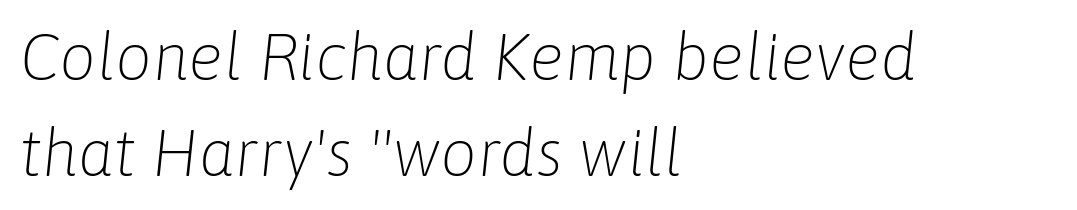
The image shows 65 px light type, italic (leaning right); set left-aligned, normal line spacing (1.48x), normal letter spacing, not underlined; low stroke contrast and a medium x-height.
